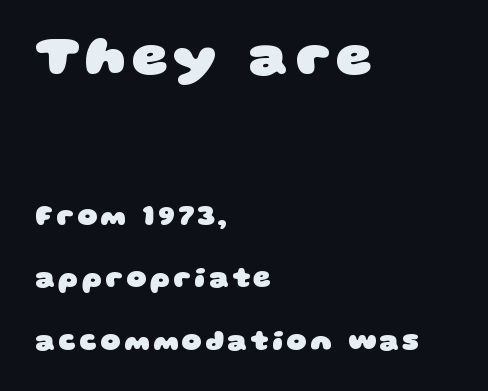
The image shows 56 px heavy, wide sans-serif type; set left-aligned, loose line spacing (2.23x), not underlined; the first (top) block is 2.0x larger; low stroke contrast and a large x-height.
